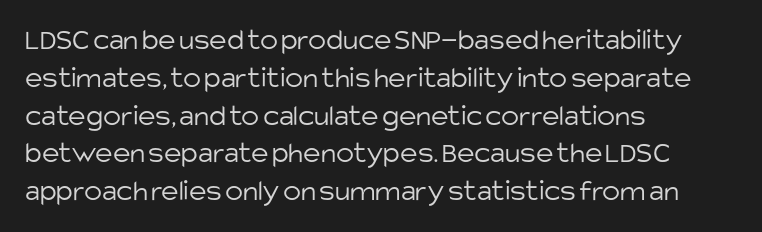
Q: Is the text bold? A: No.
Q: Is the text italic (slanted)? A: No, it is upright.
Q: Is the typeface a serif or a sans-serif typeface? A: Sans-serif.
Q: Is the text underlined? A: No.
Q: How is the paragraph aligned? A: Left-aligned.
Q: Is the spacing between letters normal or unusually wide? A: Normal.
Q: Is the spacing between lines tight, normal or loose? A: Normal.
Q: Width (condensed, normal, or wide)? A: Normal.
Q: Stroke contrast? A: Low.
Q: x-height? A: Large.
Q: Monospaced? A: No.
